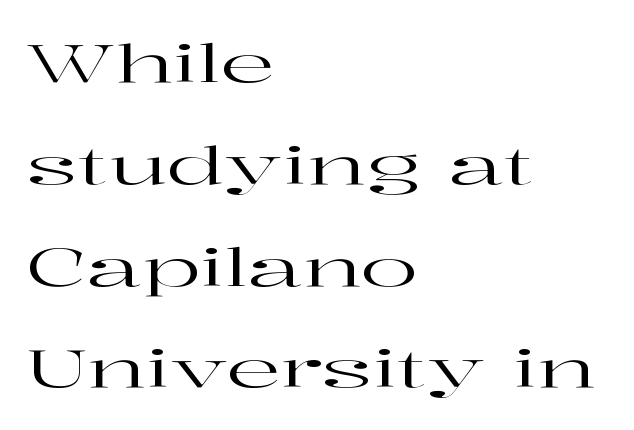
Nobody touched the tracking dial on this one. What's the leading like? Stretched, with rows far apart. The characters display serif detailing at their extremities. This rendering features lettering with no underline. Do the letters lean? They stand straight. The rag falls on the right side of this text block.
